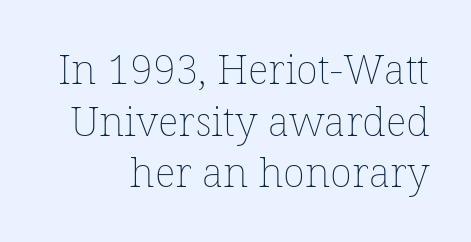
{"italic": "no", "bold": "no", "weight": "thin", "width": "normal", "stroke_contrast": "low", "x_height": "medium", "monospaced": "no", "underline": "no", "align": "right", "line_spacing": "normal", "line_spacing_ratio": 1.26, "letter_spacing": "normal", "letter_spacing_em": 0.0, "glyph_px": 41}
